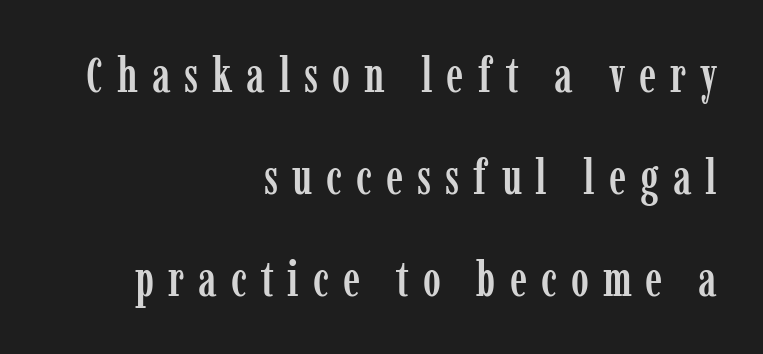
{"serif": "yes", "italic": "no", "width": "condensed", "stroke_contrast": "low", "x_height": "medium", "monospaced": "no", "underline": "no", "align": "right", "line_spacing": "loose", "line_spacing_ratio": 2.12, "letter_spacing": "wide", "letter_spacing_em": 0.29, "glyph_px": 48}
